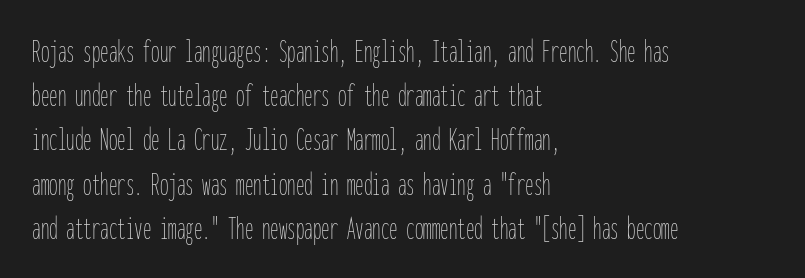
Q: Is the text bold? A: No.
Q: Is the text italic (slanted)? A: No, it is upright.
Q: Is the text underlined? A: No.
Q: How is the paragraph aligned? A: Left-aligned.
Q: Is the spacing between letters normal or unusually wide? A: Normal.
Q: Is the spacing between lines tight, normal or loose? A: Normal.
Q: Width (condensed, normal, or wide)? A: Condensed.
Q: Stroke contrast? A: Low.
Q: x-height? A: Medium.
Q: Monospaced? A: Yes.
